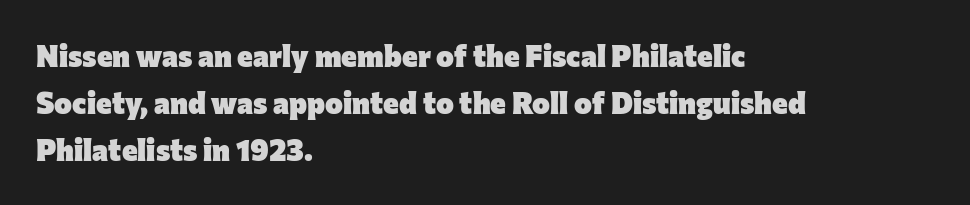
Q: Is the text bold? A: Yes.
Q: Is the text italic (slanted)? A: No, it is upright.
Q: Is the typeface a serif or a sans-serif typeface? A: Sans-serif.
Q: Is the text underlined? A: No.
Q: How is the paragraph aligned? A: Left-aligned.
Q: Is the spacing between letters normal or unusually wide? A: Normal.
Q: Is the spacing between lines tight, normal or loose? A: Normal.
Q: Width (condensed, normal, or wide)? A: Normal.
Q: Stroke contrast? A: Low.
Q: x-height? A: Medium.
Q: Monospaced? A: No.
